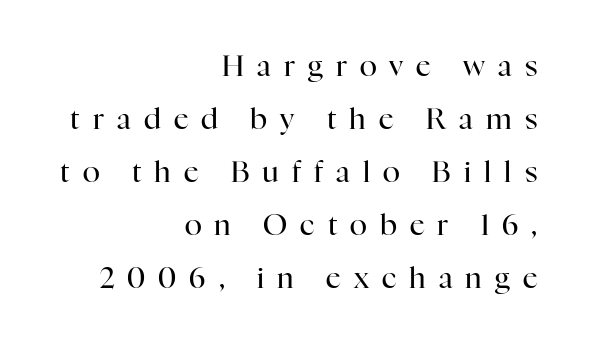
The image shows 29 px regular-weight serif type, upright; set right-aligned, line spacing 1.83x, unusually wide letter spacing (+0.45 em), not underlined; high stroke contrast and a medium x-height.
